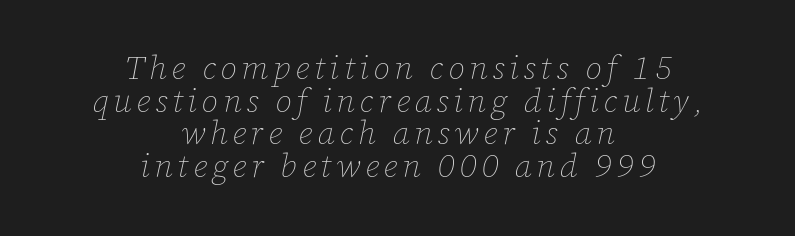
Q: Is the text bold? A: No.
Q: Is the text italic (slanted)? A: Yes, it leans right by about 12 degrees.
Q: Is the text underlined? A: No.
Q: How is the paragraph aligned? A: Centered.
Q: Is the spacing between lines tight, normal or loose? A: Tight.
Q: Width (condensed, normal, or wide)? A: Normal.
Q: Stroke contrast? A: Low.
Q: x-height? A: Medium.
Q: Monospaced? A: No.
